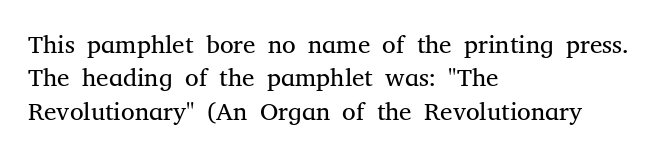
Q: Is the text bold? A: No.
Q: Is the text italic (slanted)? A: No, it is upright.
Q: Is the text underlined? A: No.
Q: How is the paragraph aligned? A: Left-aligned.
Q: Is the spacing between letters normal or unusually wide? A: Normal.
Q: Is the spacing between lines tight, normal or loose? A: Normal.
